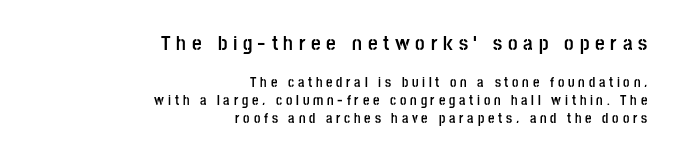
The image shows 21 px bold type, upright; set right-aligned, normal line spacing (1.28x), unusually wide letter spacing (+0.27 em), not underlined; the first (top) block is 1.5x larger.
